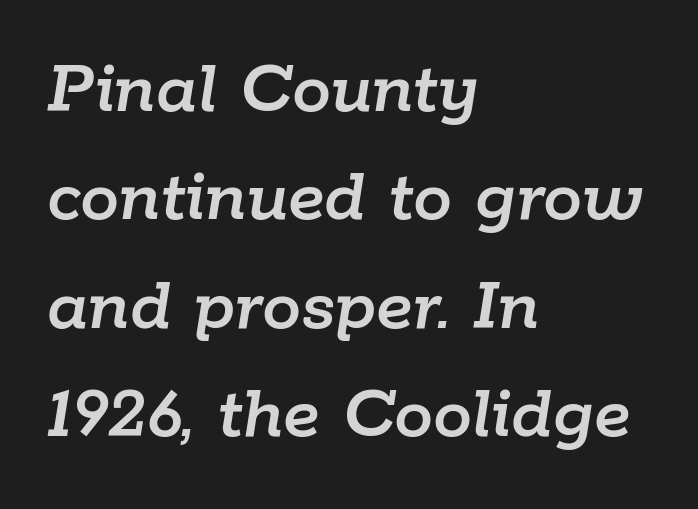
Q: Is the text italic (slanted)? A: Yes, it leans right by about 9 degrees.
Q: Is the text underlined? A: No.
Q: How is the paragraph aligned? A: Left-aligned.
Q: Is the spacing between letters normal or unusually wide? A: Normal.
Q: Is the spacing between lines tight, normal or loose? A: Normal.
Q: Width (condensed, normal, or wide)? A: Normal.
Q: Stroke contrast? A: Low.
Q: x-height? A: Medium.
Q: Monospaced? A: No.
